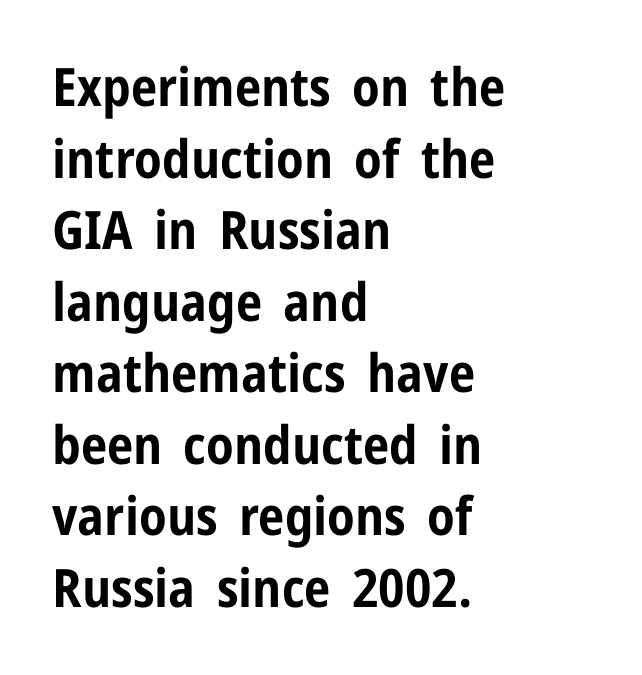
The image shows 53 px bold, condensed sans-serif type, upright; set left-aligned, normal line spacing (1.35x), normal letter spacing, not underlined; low stroke contrast and a medium x-height.
